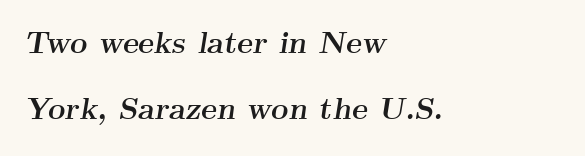
Q: Is the text bold? A: Yes.
Q: Is the text italic (slanted)? A: Yes, it leans right by about 9 degrees.
Q: Is the typeface a serif or a sans-serif typeface? A: Serif.
Q: Is the text underlined? A: No.
Q: How is the paragraph aligned? A: Left-aligned.
Q: Is the spacing between letters normal or unusually wide? A: Normal.
Q: Is the spacing between lines tight, normal or loose? A: Loose.
Q: Width (condensed, normal, or wide)? A: Wide.
Q: Stroke contrast? A: Medium.
Q: x-height? A: Small.
Q: Monospaced? A: No.
